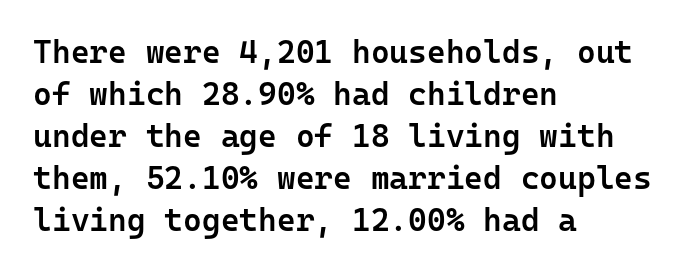
The image shows 32 px semibold sans-serif type, upright, monospaced; set left-aligned, normal line spacing (1.31x), normal letter spacing, not underlined; low stroke contrast and a medium x-height.
